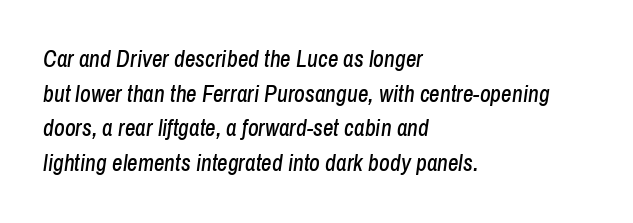
The image shows 23 px text type, italic (leaning right); set left-aligned, normal line spacing (1.51x), normal letter spacing, not underlined.
